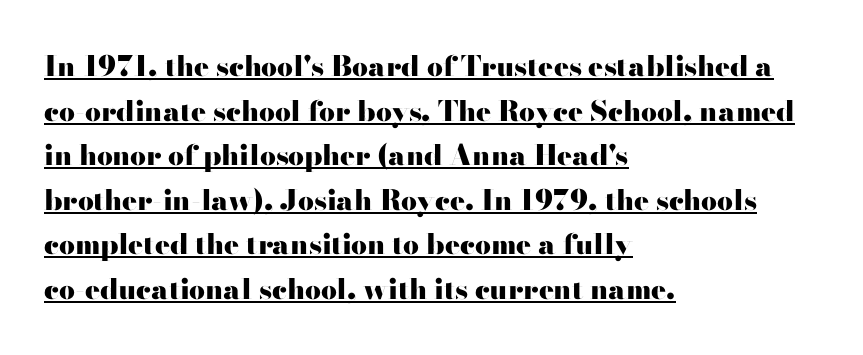
{"serif": "no", "italic": "no", "bold": "yes", "weight": "heavy", "width": "wide", "stroke_contrast": "high", "x_height": "small", "monospaced": "no", "underline": "yes", "align": "left", "line_spacing": "normal", "line_spacing_ratio": 1.59, "letter_spacing": "normal", "letter_spacing_em": 0.0, "glyph_px": 28}
